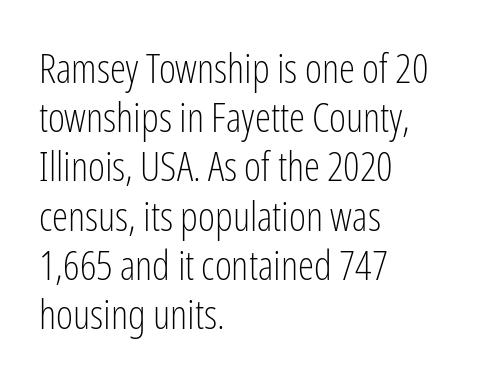
The image shows 41 px light, condensed sans-serif type, upright; set left-aligned, line spacing 1.2x, normal letter spacing, not underlined; low stroke contrast and a medium x-height.
